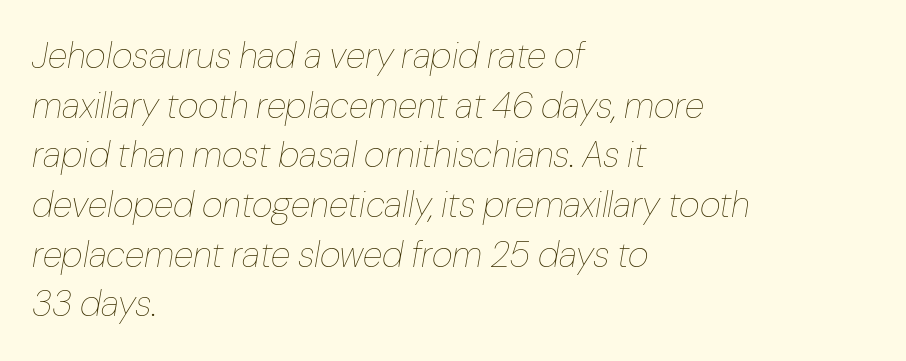
{"italic": "yes", "lean": "right", "slant_degrees": 10, "bold": "no", "weight": "thin", "width": "normal", "stroke_contrast": "low", "x_height": "medium", "monospaced": "no", "underline": "no", "align": "left", "line_spacing": "normal", "line_spacing_ratio": 1.38, "letter_spacing": "normal", "letter_spacing_em": 0.0, "glyph_px": 36}
